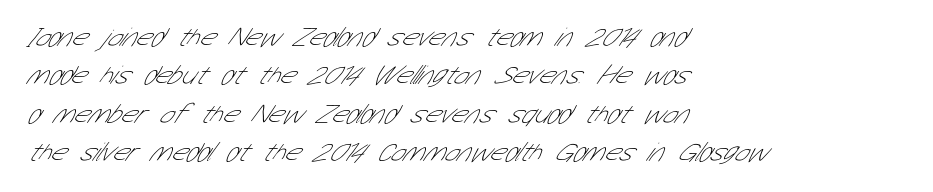
Q: Is the text bold? A: No.
Q: Is the text underlined? A: No.
Q: How is the paragraph aligned? A: Left-aligned.
Q: Is the spacing between letters normal or unusually wide? A: Normal.
Q: Is the spacing between lines tight, normal or loose? A: Normal.
